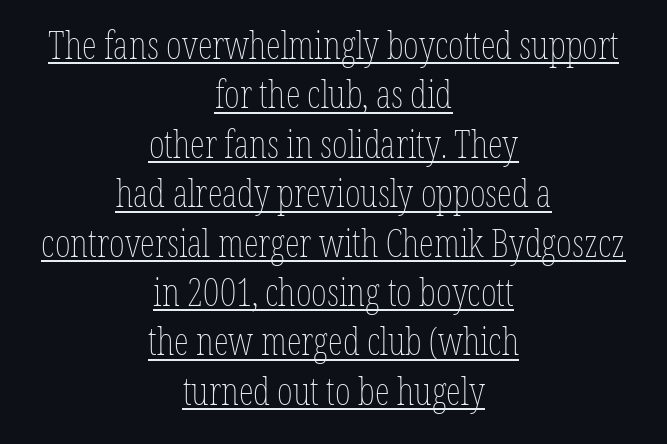
The line-height multiplier appears to be the usual default. No letter is thick-stroked: the sample isn't bold. Spacing verdict: proportional, widths tailored to each character. This rendering leaves character spacing at its baseline value.
